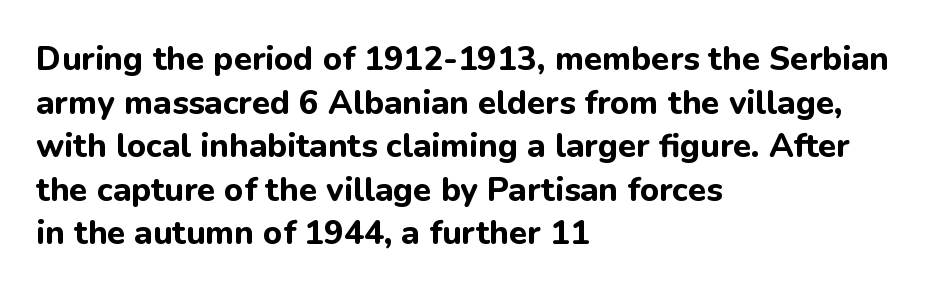
{"serif": "no", "italic": "no", "bold": "yes", "weight": "bold", "width": "normal", "stroke_contrast": "low", "x_height": "medium", "monospaced": "no", "underline": "no", "align": "left", "line_spacing": "normal", "line_spacing_ratio": 1.32, "letter_spacing": "normal", "letter_spacing_em": 0.0, "glyph_px": 33}
